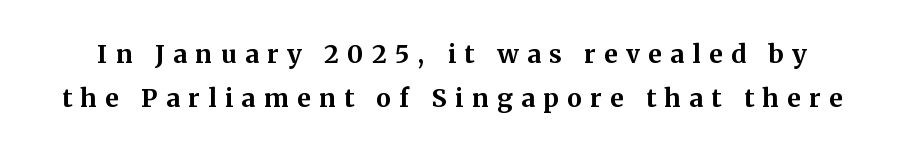
{"italic": "no", "bold": "yes", "underline": "no", "line_spacing_ratio": 1.78, "letter_spacing": "wide", "letter_spacing_em": 0.34, "glyph_px": 25}
